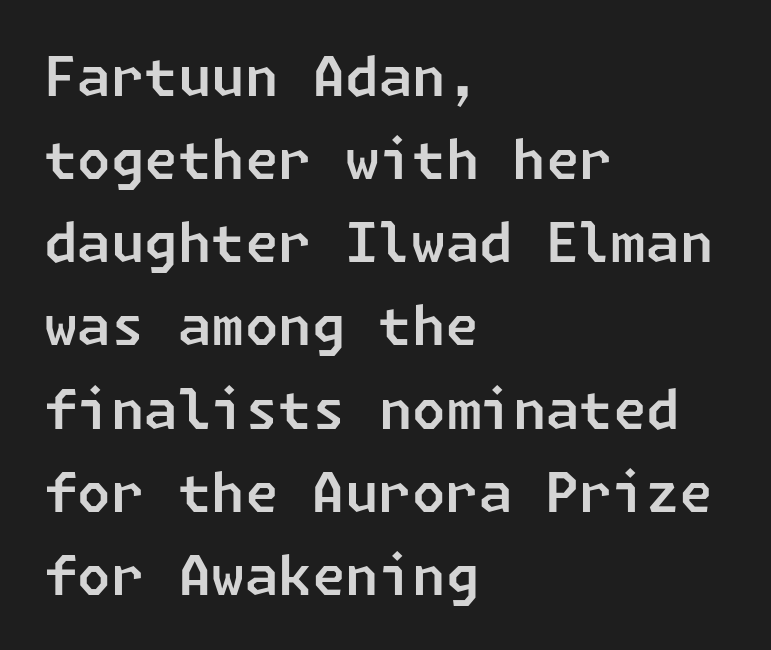
The image shows 54 px sans-serif type; set left-aligned, normal line spacing (1.54x), normal letter spacing, not underlined; low stroke contrast and a medium x-height.
